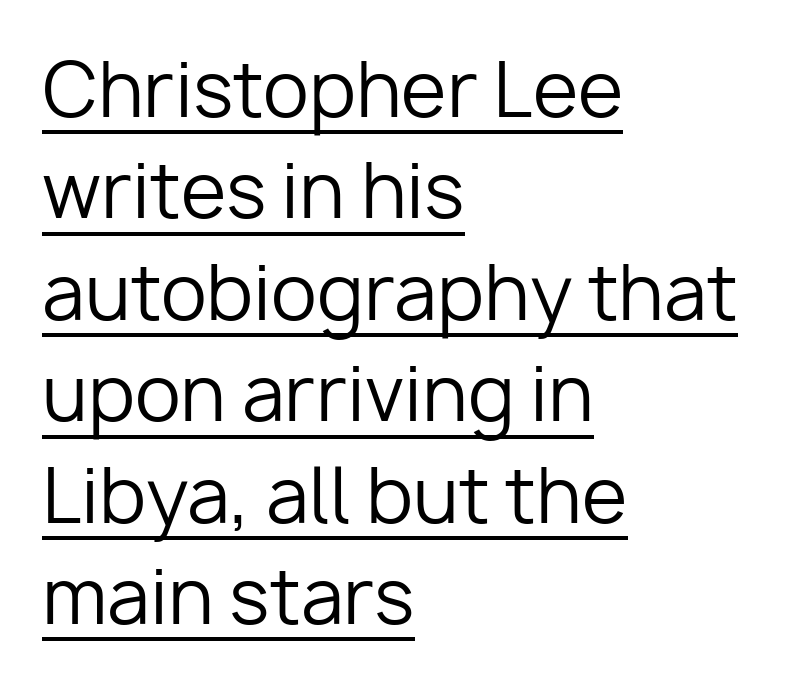
Q: Is the text bold? A: No.
Q: Is the text italic (slanted)? A: No, it is upright.
Q: Is the typeface a serif or a sans-serif typeface? A: Sans-serif.
Q: Is the text underlined? A: Yes.
Q: How is the paragraph aligned? A: Left-aligned.
Q: Is the spacing between letters normal or unusually wide? A: Normal.
Q: Is the spacing between lines tight, normal or loose? A: Normal.
Q: Width (condensed, normal, or wide)? A: Normal.
Q: Stroke contrast? A: Low.
Q: x-height? A: Medium.
Q: Monospaced? A: No.
